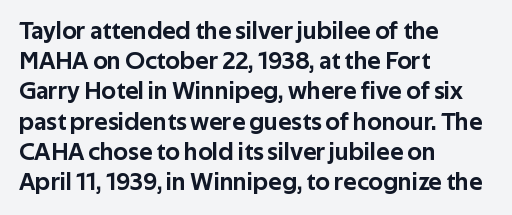
The image shows 25 px text type, upright; set left-aligned, line spacing 1.21x, normal letter spacing, not underlined.
